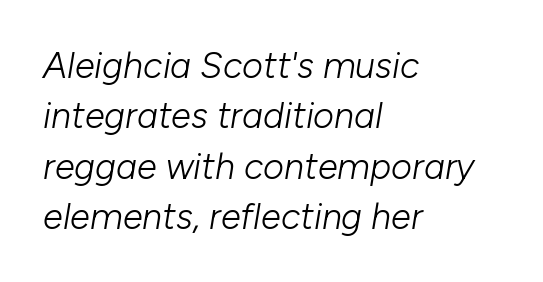
The axis of the letterforms is tilted away from vertical. The face used here is rendered with its standard letterfit. The glyphs are unaccompanied by any horizontal stroke below them. Whoever set this chose a conventional vertical rhythm. This sample has the flowing, uneven cadence of proportional lettering. Stroke mass is kept to a normal reading level or below.
